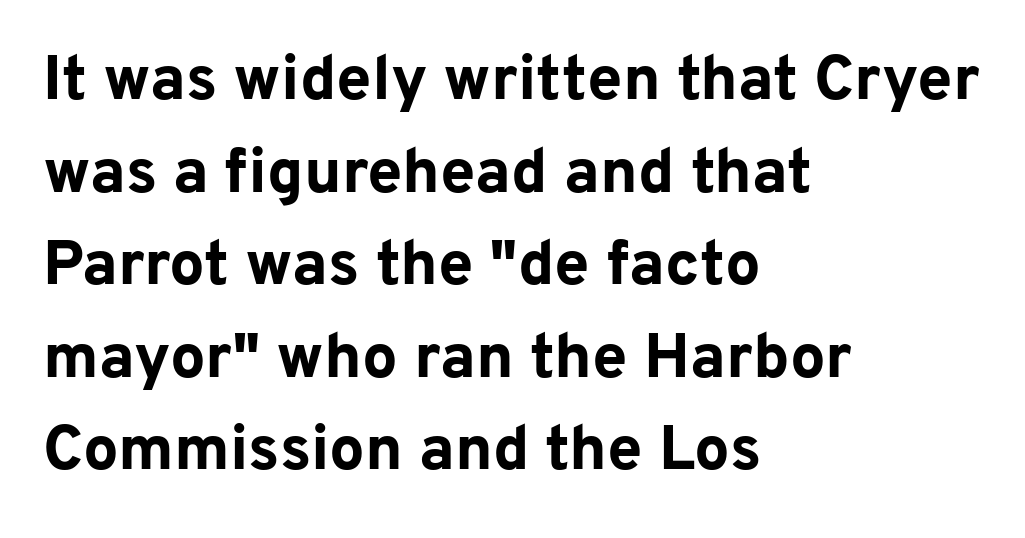
{"serif": "no", "italic": "no", "bold": "yes", "weight": "bold", "width": "normal", "stroke_contrast": "low", "x_height": "medium", "monospaced": "no", "underline": "no", "align": "left", "line_spacing": "normal", "line_spacing_ratio": 1.47, "letter_spacing": "normal", "letter_spacing_em": 0.0, "glyph_px": 63}
